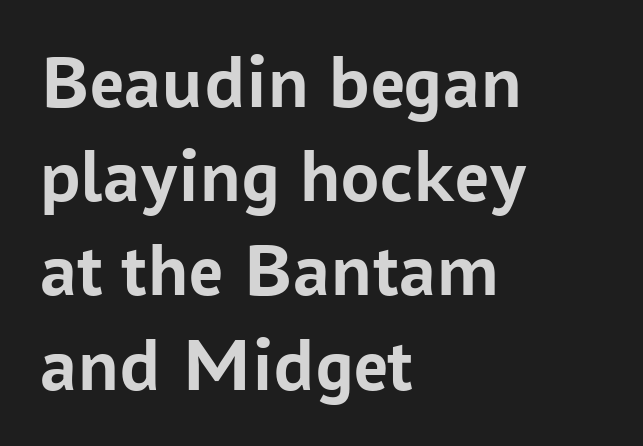
The image shows 76 px semibold sans-serif type, upright; set left-aligned, line spacing 1.24x, normal letter spacing, not underlined; low stroke contrast and a medium x-height.
